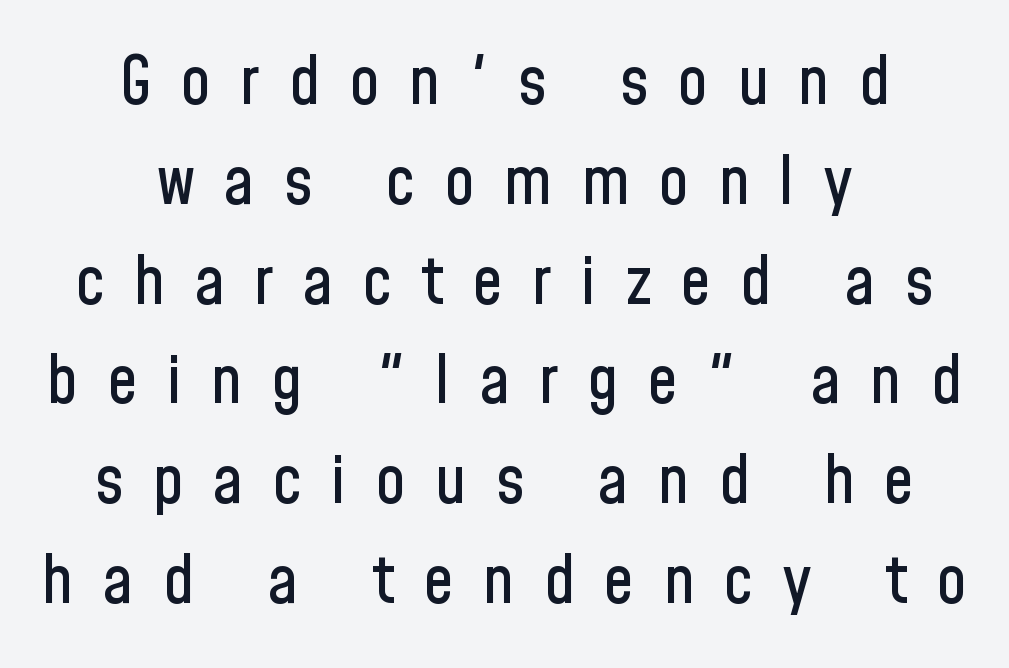
{"serif": "no", "italic": "no", "width": "condensed", "stroke_contrast": "low", "x_height": "medium", "monospaced": "no", "underline": "no", "align": "center", "line_spacing": "normal", "line_spacing_ratio": 1.49, "letter_spacing": "wide", "letter_spacing_em": 0.44, "glyph_px": 67}
